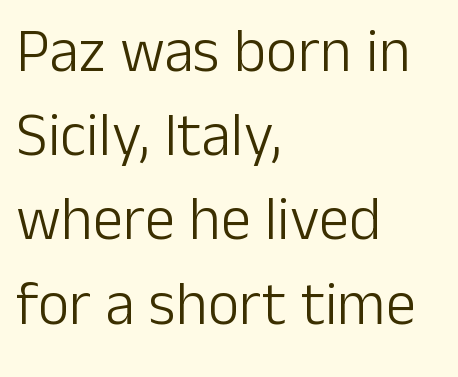
Q: Is the text bold? A: No.
Q: Is the text italic (slanted)? A: No, it is upright.
Q: Is the typeface a serif or a sans-serif typeface? A: Sans-serif.
Q: Is the text underlined? A: No.
Q: How is the paragraph aligned? A: Left-aligned.
Q: Is the spacing between letters normal or unusually wide? A: Normal.
Q: Is the spacing between lines tight, normal or loose? A: Normal.
Q: Width (condensed, normal, or wide)? A: Normal.
Q: Stroke contrast? A: Low.
Q: x-height? A: Medium.
Q: Monospaced? A: No.
